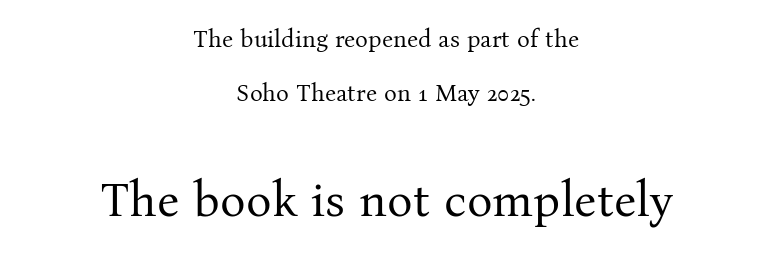
Q: Is the text bold? A: No.
Q: Is the text italic (slanted)? A: No, it is upright.
Q: Is the typeface a serif or a sans-serif typeface? A: Serif.
Q: Is the text underlined? A: No.
Q: How is the paragraph aligned? A: Centered.
Q: Is the spacing between letters normal or unusually wide? A: Normal.
Q: Is the spacing between lines tight, normal or loose? A: Loose.
Q: Which block of text is set in a larger size, the first (top) or the second (bottom)? A: The second (bottom) one.
Q: Width (condensed, normal, or wide)? A: Normal.
Q: Stroke contrast? A: Medium.
Q: x-height? A: Medium.
Q: Monospaced? A: No.
